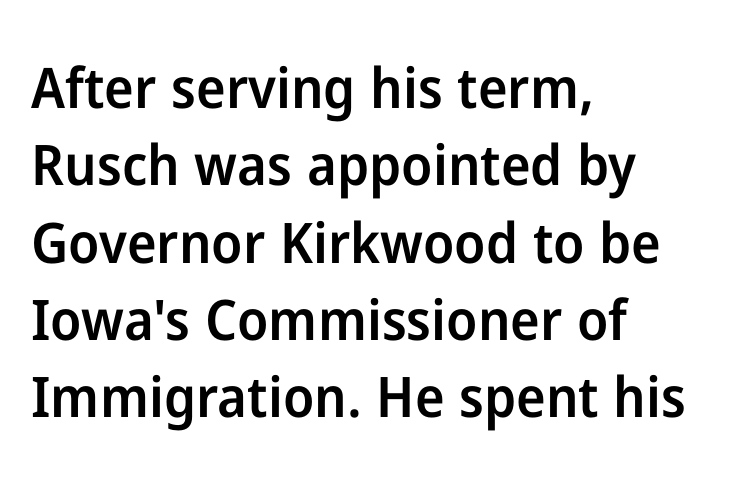
{"serif": "no", "italic": "no", "bold": "semi", "weight": "semibold", "width": "normal", "stroke_contrast": "low", "x_height": "medium", "monospaced": "no", "underline": "no", "align": "left", "line_spacing": "normal", "line_spacing_ratio": 1.38, "letter_spacing": "normal", "letter_spacing_em": 0.0, "glyph_px": 56}
